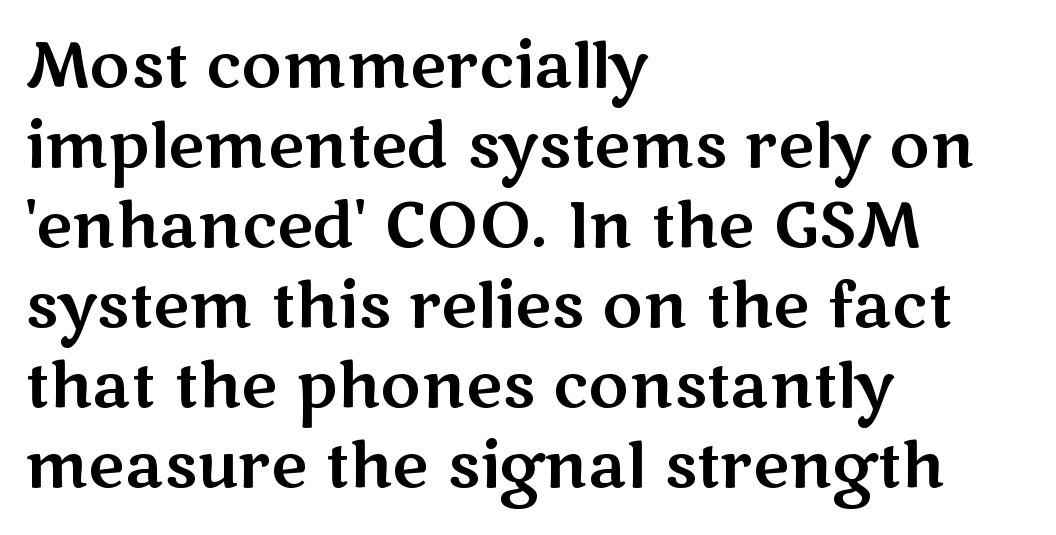
{"serif": "no", "italic": "no", "width": "wide", "stroke_contrast": "medium", "x_height": "medium", "monospaced": "no", "underline": "no", "align": "left", "line_spacing": "normal", "line_spacing_ratio": 1.29, "letter_spacing": "normal", "letter_spacing_em": 0.0, "glyph_px": 62}
